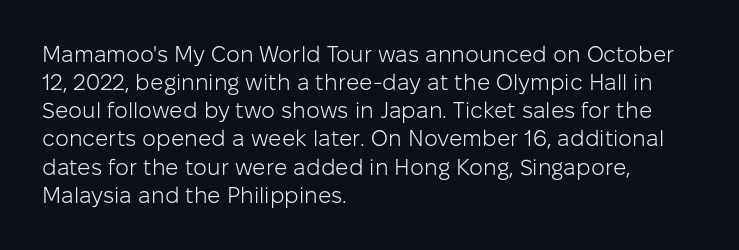
Q: Is the text bold? A: No.
Q: Is the text italic (slanted)? A: No, it is upright.
Q: Is the text underlined? A: No.
Q: How is the paragraph aligned? A: Left-aligned.
Q: Is the spacing between letters normal or unusually wide? A: Normal.
Q: Is the spacing between lines tight, normal or loose? A: Normal.
